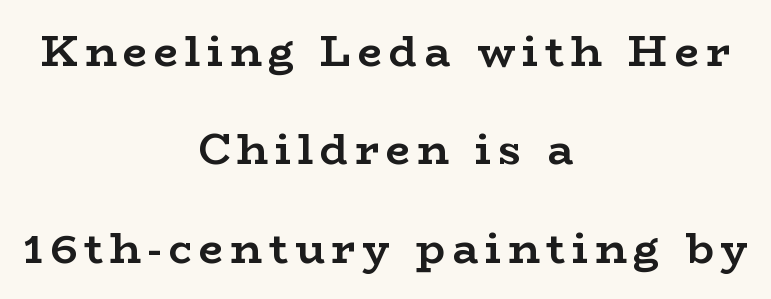
Chunky letters — that's bold for sure. Short and long lines alike share a common midpoint. The letters advance in unequal steps, a hallmark of proportional type. The rendering uses a large line-height, opening up the rows. Are there feet on the stems? There are — it's a serif. Underlining? Definitely not there.
